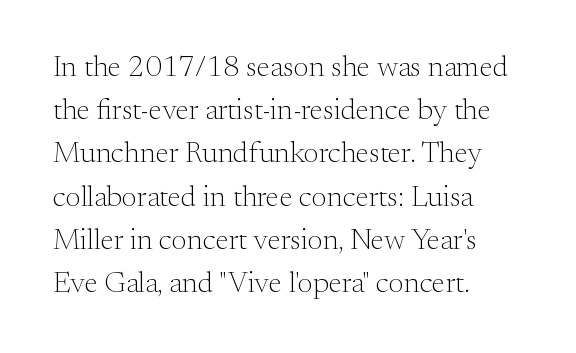
Q: Is the text bold? A: No.
Q: Is the text italic (slanted)? A: No, it is upright.
Q: Is the typeface a serif or a sans-serif typeface? A: Serif.
Q: Is the text underlined? A: No.
Q: How is the paragraph aligned? A: Left-aligned.
Q: Is the spacing between letters normal or unusually wide? A: Normal.
Q: Is the spacing between lines tight, normal or loose? A: Normal.
Q: Width (condensed, normal, or wide)? A: Normal.
Q: Stroke contrast? A: Medium.
Q: x-height? A: Small.
Q: Monospaced? A: No.
